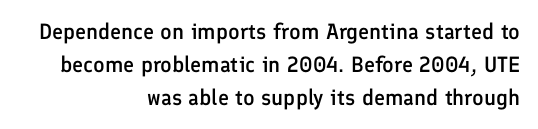
The image shows 22 px text type, upright; set right-aligned, normal line spacing (1.5x), normal letter spacing, not underlined.
